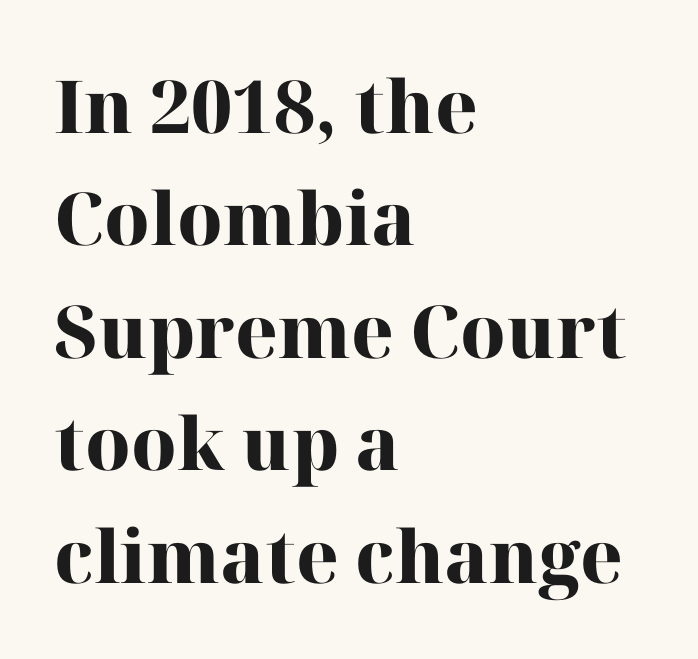
Q: Is the text bold? A: Yes.
Q: Is the text italic (slanted)? A: No, it is upright.
Q: Is the typeface a serif or a sans-serif typeface? A: Serif.
Q: Is the text underlined? A: No.
Q: How is the paragraph aligned? A: Left-aligned.
Q: Is the spacing between letters normal or unusually wide? A: Normal.
Q: Is the spacing between lines tight, normal or loose? A: Normal.
Q: Width (condensed, normal, or wide)? A: Normal.
Q: Stroke contrast? A: High.
Q: x-height? A: Medium.
Q: Monospaced? A: No.
